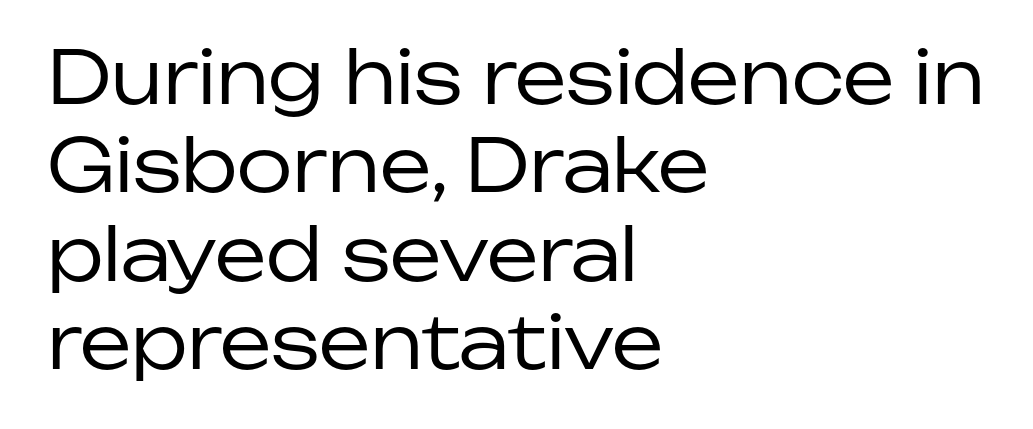
The image shows 73 px regular-weight sans-serif type, upright; set left-aligned, line spacing 1.21x, normal letter spacing, not underlined; low stroke contrast and a medium x-height.
